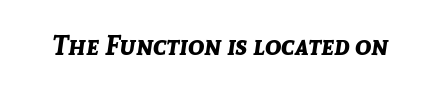
Q: Is the text bold? A: Yes.
Q: Is the text italic (slanted)? A: Yes, it leans right by about 8 degrees.
Q: Is the text underlined? A: No.
Q: Is the spacing between letters normal or unusually wide? A: Normal.
